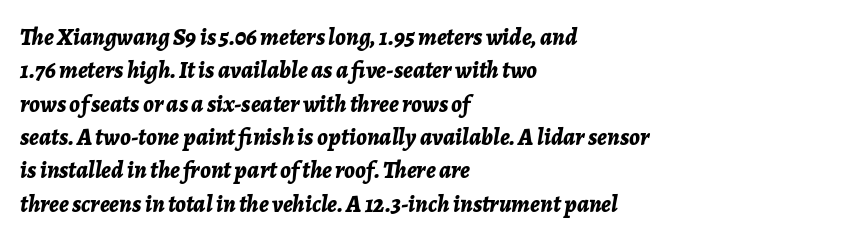
The image shows 24 px bold type, italic (leaning right); set left-aligned, normal line spacing (1.39x), normal letter spacing, not underlined.
